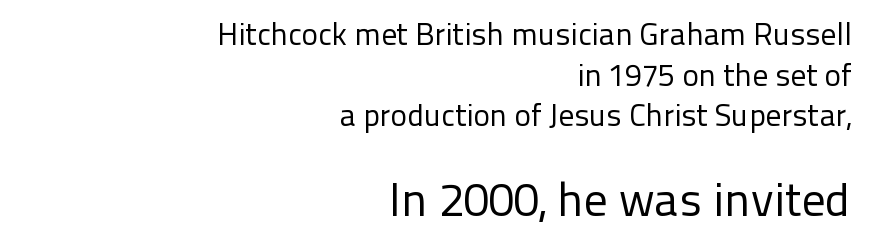
Q: Is the text bold? A: No.
Q: Is the text italic (slanted)? A: No, it is upright.
Q: Is the typeface a serif or a sans-serif typeface? A: Sans-serif.
Q: Is the text underlined? A: No.
Q: How is the paragraph aligned? A: Right-aligned.
Q: Is the spacing between letters normal or unusually wide? A: Normal.
Q: Is the spacing between lines tight, normal or loose? A: Normal.
Q: Which block of text is set in a larger size, the first (top) or the second (bottom)? A: The second (bottom) one.
Q: Width (condensed, normal, or wide)? A: Normal.
Q: Stroke contrast? A: Low.
Q: x-height? A: Medium.
Q: Monospaced? A: No.
